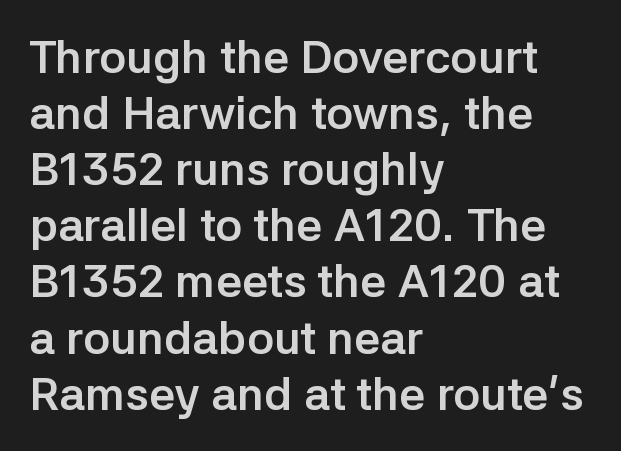
The image shows 46 px semibold sans-serif type, upright; set left-aligned, line spacing 1.22x, normal letter spacing, not underlined; low stroke contrast and a medium x-height.
